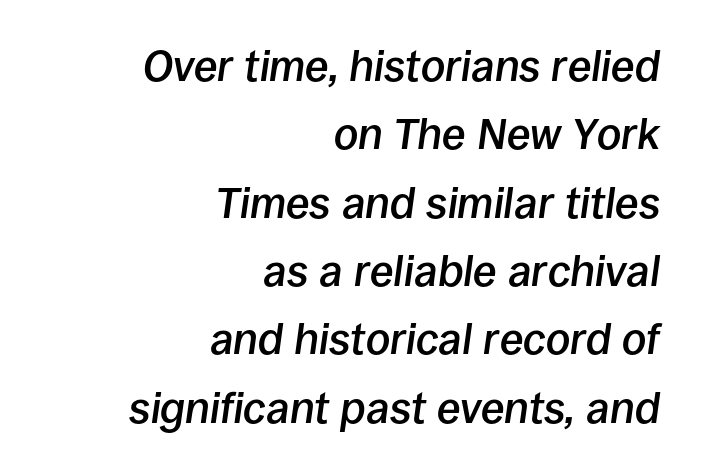
The image shows 43 px semibold type, italic (leaning right); set right-aligned, normal line spacing (1.59x), normal letter spacing, not underlined; low stroke contrast and a large x-height.
